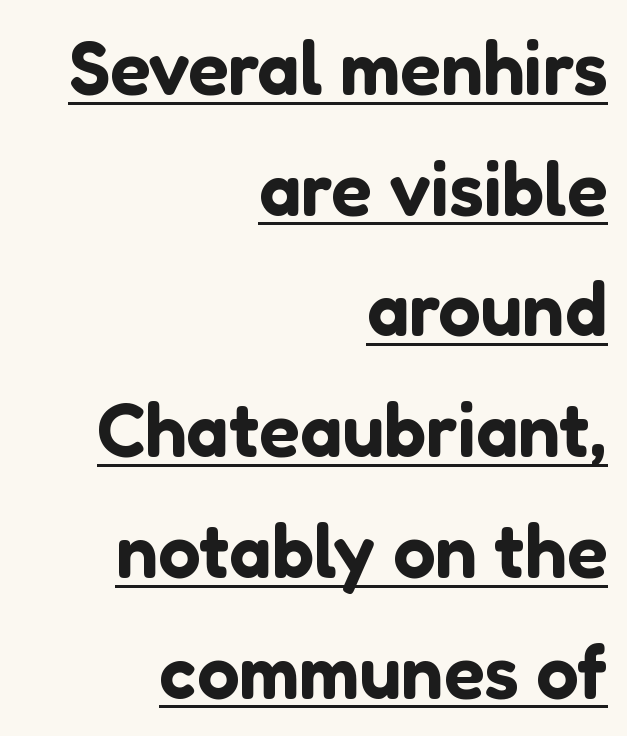
Beneath each row of characters lies a ruled line. Alignment: flush right. The specimen reads as upright at a glance. The face used here is proportionally spaced, like ordinary book or web type. The passage shown has conventional tracking throughout. The letters carry no serifs — their stems end cleanly without finishing strokes.
